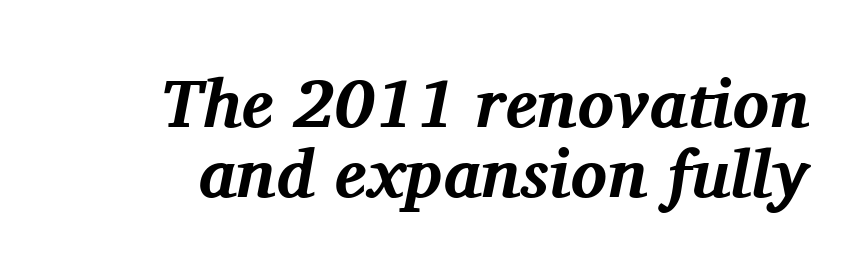
Q: Is the text bold? A: Yes.
Q: Is the text italic (slanted)? A: Yes, it leans right by about 11 degrees.
Q: Is the typeface a serif or a sans-serif typeface? A: Serif.
Q: Is the text underlined? A: No.
Q: How is the paragraph aligned? A: Right-aligned.
Q: Is the spacing between letters normal or unusually wide? A: Normal.
Q: Is the spacing between lines tight, normal or loose? A: Tight.
Q: Width (condensed, normal, or wide)? A: Normal.
Q: Stroke contrast? A: Medium.
Q: x-height? A: Medium.
Q: Monospaced? A: No.
